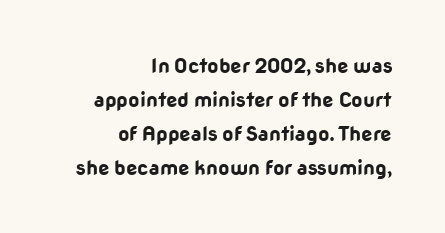
{"italic": "no", "bold": "yes", "underline": "no", "align": "right", "line_spacing": "normal", "line_spacing_ratio": 1.7, "letter_spacing": "normal", "letter_spacing_em": 0.0, "glyph_px": 20}
